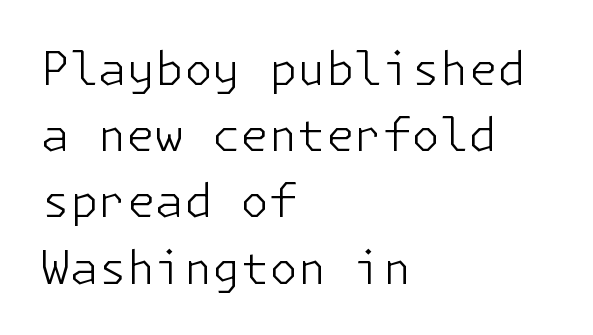
Q: Is the text bold? A: No.
Q: Is the text italic (slanted)? A: No, it is upright.
Q: Is the typeface a serif or a sans-serif typeface? A: Sans-serif.
Q: Is the text underlined? A: No.
Q: How is the paragraph aligned? A: Left-aligned.
Q: Is the spacing between letters normal or unusually wide? A: Normal.
Q: Is the spacing between lines tight, normal or loose? A: Normal.
Q: Width (condensed, normal, or wide)? A: Normal.
Q: Stroke contrast? A: Low.
Q: x-height? A: Medium.
